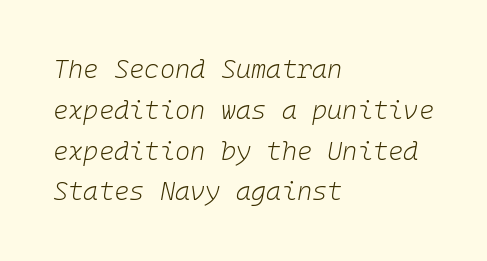
{"italic": "yes", "lean": "right", "slant_degrees": 10, "bold": "no", "underline": "no", "align": "left", "line_spacing": "normal", "line_spacing_ratio": 1.57, "letter_spacing": "normal", "letter_spacing_em": 0.0, "glyph_px": 26}
